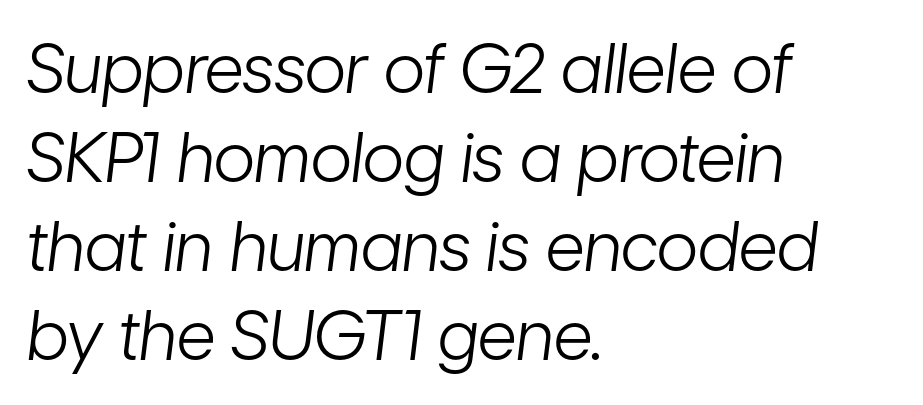
The image shows 68 px light, condensed type, italic (leaning right); set left-aligned, normal line spacing (1.31x), normal letter spacing, not underlined; low stroke contrast and a medium x-height.
